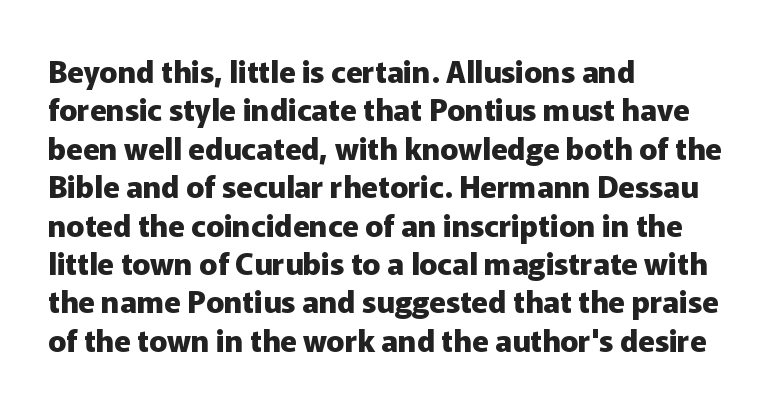
Q: Is the text bold? A: Yes.
Q: Is the text italic (slanted)? A: No, it is upright.
Q: Is the typeface a serif or a sans-serif typeface? A: Sans-serif.
Q: Is the text underlined? A: No.
Q: How is the paragraph aligned? A: Left-aligned.
Q: Is the spacing between letters normal or unusually wide? A: Normal.
Q: Is the spacing between lines tight, normal or loose? A: Normal.
Q: Width (condensed, normal, or wide)? A: Normal.
Q: Stroke contrast? A: Low.
Q: x-height? A: Medium.
Q: Monospaced? A: No.
